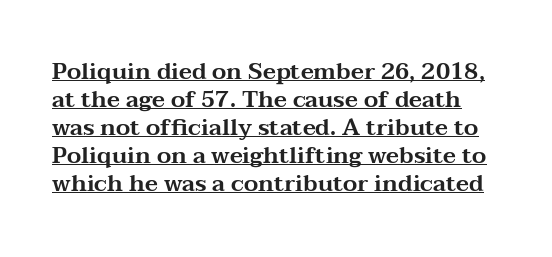
The image shows 23 px text type, upright; set line spacing 1.22x, normal letter spacing, underlined.
